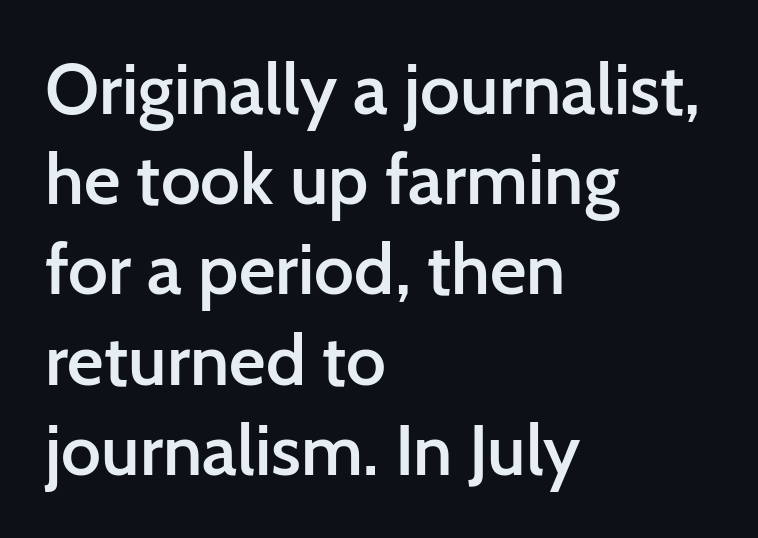
The image shows 71 px semibold sans-serif type, upright; set left-aligned, normal line spacing (1.27x), normal letter spacing, not underlined; low stroke contrast and a medium x-height.
